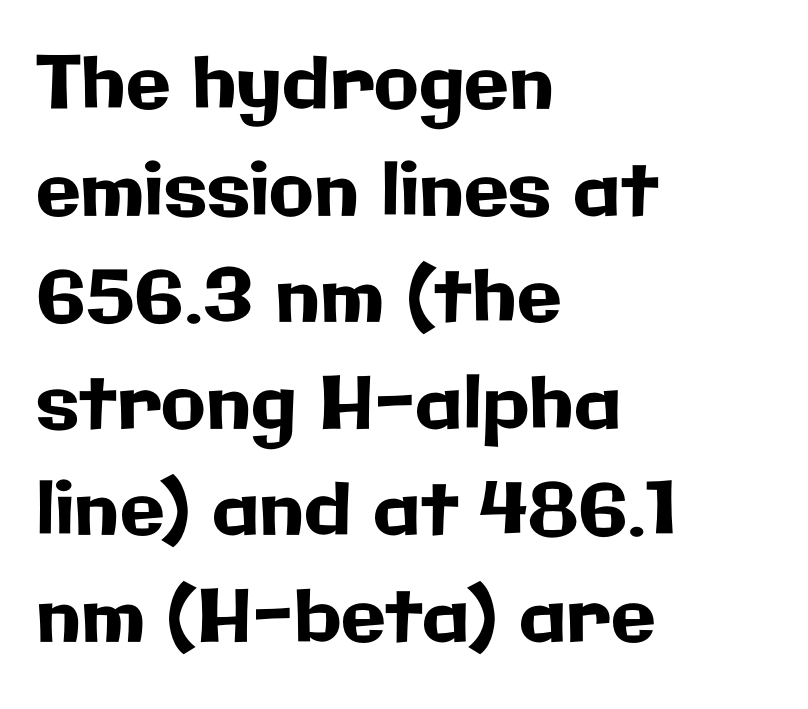
The letters carry no serifs — their stems end cleanly without finishing strokes. Looks like regular typesetting: each glyph gets only the width it needs. A roman cut, with each character standing at attention. The rendering uses a moderate line-height, typical for paragraphs. This rendering uses left alignment, leaving the right contour irregular. A bare baseline throughout the passage.
